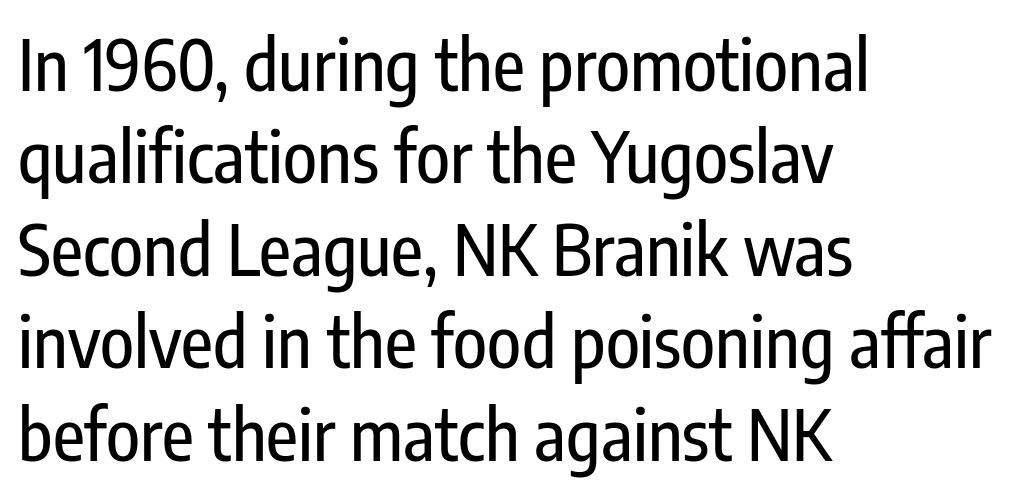
The image shows 70 px condensed sans-serif type, upright; set left-aligned, normal line spacing (1.32x), normal letter spacing, not underlined; low stroke contrast and a medium x-height.
